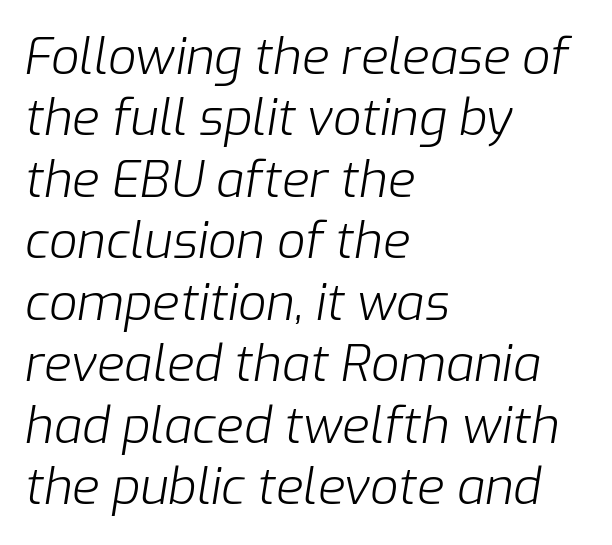
{"italic": "yes", "lean": "right", "slant_degrees": 9, "bold": "no", "weight": "light", "width": "normal", "stroke_contrast": "low", "x_height": "medium", "monospaced": "no", "underline": "no", "align": "left", "line_spacing_ratio": 1.23, "letter_spacing": "normal", "letter_spacing_em": 0.0, "glyph_px": 50}
